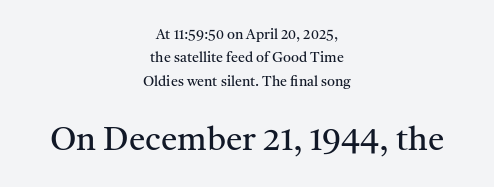
{"serif": "yes", "italic": "no", "bold": "no", "weight": "regular", "width": "normal", "stroke_contrast": "medium", "x_height": "medium", "monospaced": "no", "underline": "no", "align": "center", "line_spacing": "normal", "line_spacing_ratio": 1.67, "letter_spacing": "normal", "letter_spacing_em": 0.0, "larger_block": "second", "size_ratio": 2.36, "glyph_px": 33}
